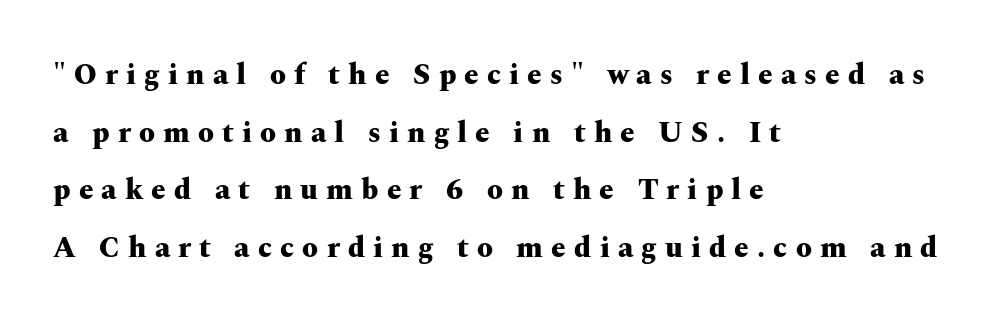
The rag falls on the right side of this text block. A typesetter would label this face a serif. I'd describe the lettering as bold — thick and assertive. What stands out about the letter spacing? Its width — letters are far apart. Vertical strokes here are truly vertical. The face used here is proportionally spaced, like ordinary book or web type.
